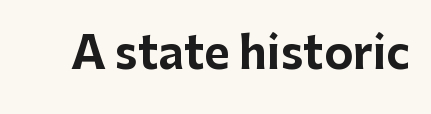
Q: Is the text bold? A: Yes.
Q: Is the text italic (slanted)? A: No, it is upright.
Q: Is the typeface a serif or a sans-serif typeface? A: Sans-serif.
Q: Is the text underlined? A: No.
Q: Is the spacing between letters normal or unusually wide? A: Normal.
Q: Width (condensed, normal, or wide)? A: Normal.
Q: Stroke contrast? A: Low.
Q: x-height? A: Medium.
Q: Monospaced? A: No.
